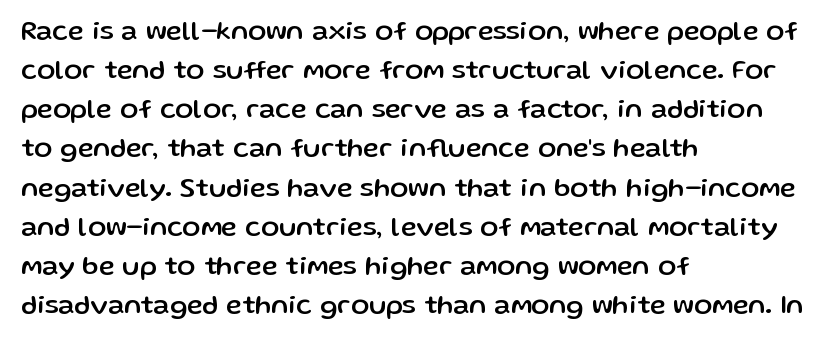
Q: Is the text italic (slanted)? A: No, it is upright.
Q: Is the text underlined? A: No.
Q: How is the paragraph aligned? A: Left-aligned.
Q: Is the spacing between letters normal or unusually wide? A: Normal.
Q: Is the spacing between lines tight, normal or loose? A: Normal.
